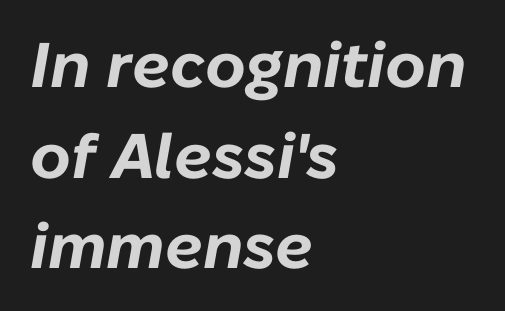
The image shows 63 px bold type, italic (leaning right); set left-aligned, normal line spacing (1.44x), normal letter spacing, not underlined; low stroke contrast and a medium x-height.
